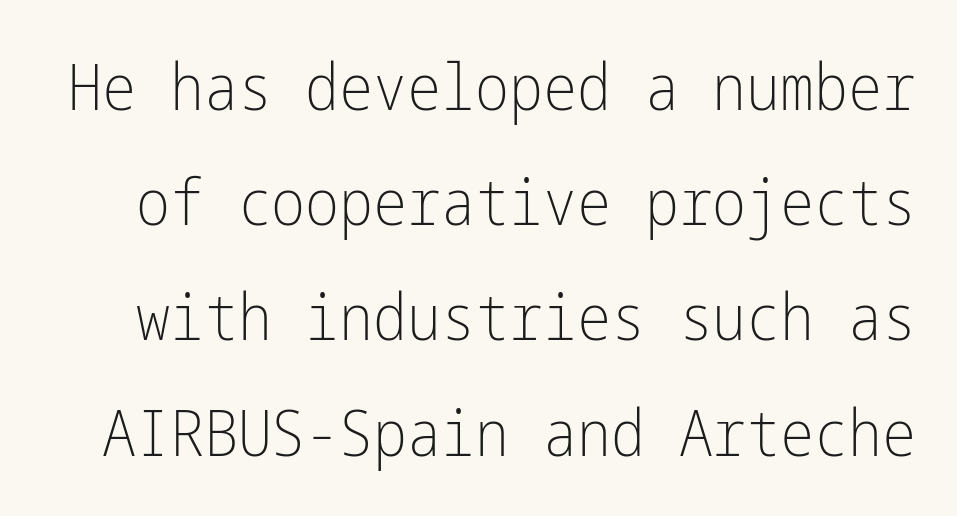
Is this a heavy cut? Hardly; it is regular or lighter. The type family on display is of the sans-serif kind. The passage shown is not underscored anywhere. Do the letters lean? They stand straight. In terms of letterspacing, this is plain default setting.
